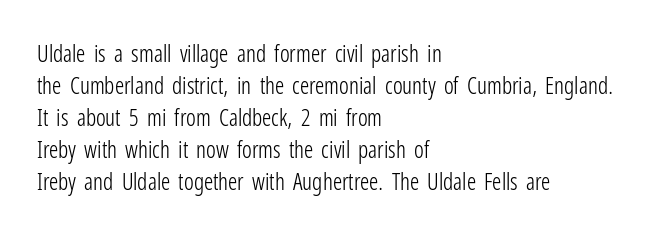
Q: Is the text bold? A: No.
Q: Is the text italic (slanted)? A: No, it is upright.
Q: Is the text underlined? A: No.
Q: How is the paragraph aligned? A: Left-aligned.
Q: Is the spacing between letters normal or unusually wide? A: Normal.
Q: Is the spacing between lines tight, normal or loose? A: Normal.
